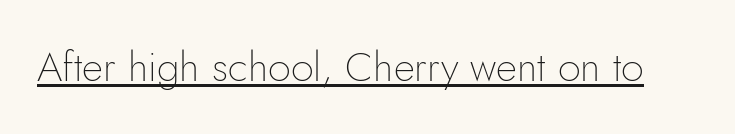
Q: Is the text bold? A: No.
Q: Is the text italic (slanted)? A: No, it is upright.
Q: Is the typeface a serif or a sans-serif typeface? A: Sans-serif.
Q: Is the text underlined? A: Yes.
Q: Is the spacing between letters normal or unusually wide? A: Normal.
Q: Width (condensed, normal, or wide)? A: Normal.
Q: Stroke contrast? A: Low.
Q: x-height? A: Small.
Q: Monospaced? A: No.
